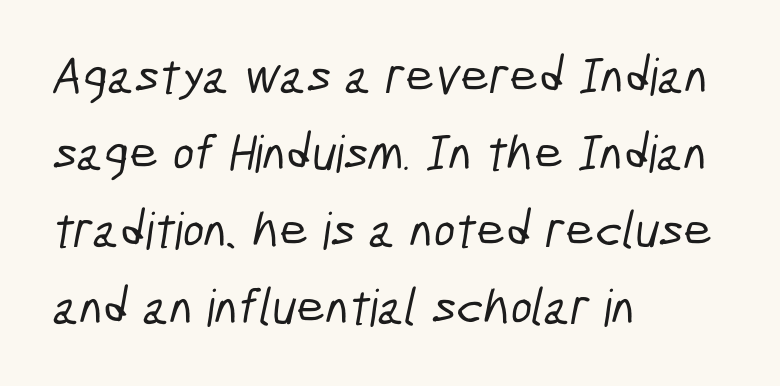
The image shows 51 px condensed sans-serif type; set left-aligned, normal line spacing (1.51x), normal letter spacing, not underlined; low stroke contrast and a medium x-height.
